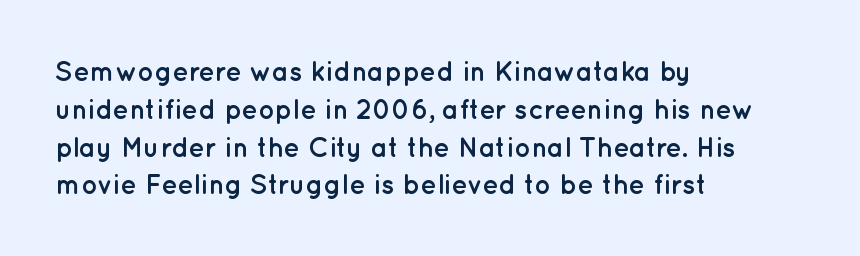
{"italic": "no", "bold": "yes", "underline": "no", "align": "left", "line_spacing": "normal", "line_spacing_ratio": 1.4, "letter_spacing": "normal", "letter_spacing_em": 0.0, "glyph_px": 27}
